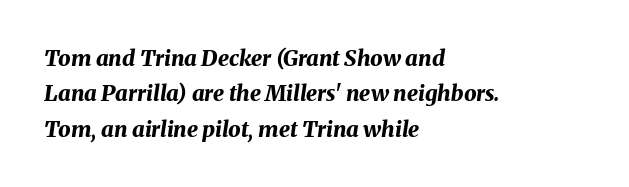
The image shows 22 px bold type, italic (leaning right); set left-aligned, normal line spacing (1.61x), normal letter spacing, not underlined.
